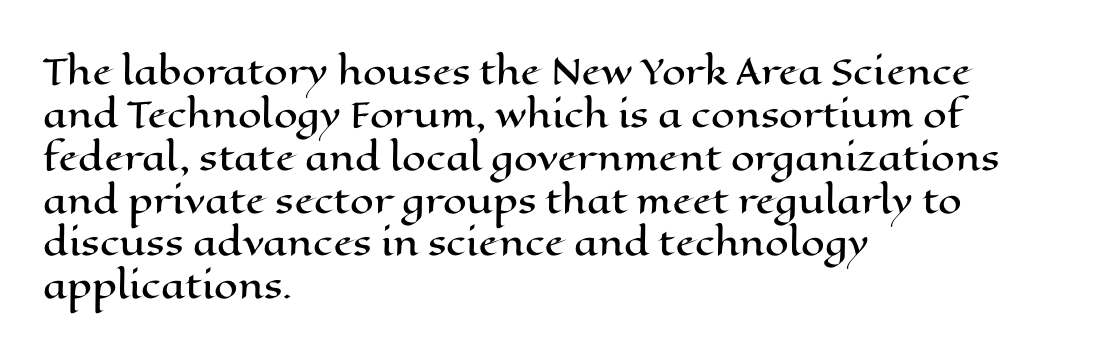
The image shows 34 px wide type, upright; set left-aligned, normal line spacing (1.26x), normal letter spacing, not underlined; high stroke contrast and a medium x-height.
